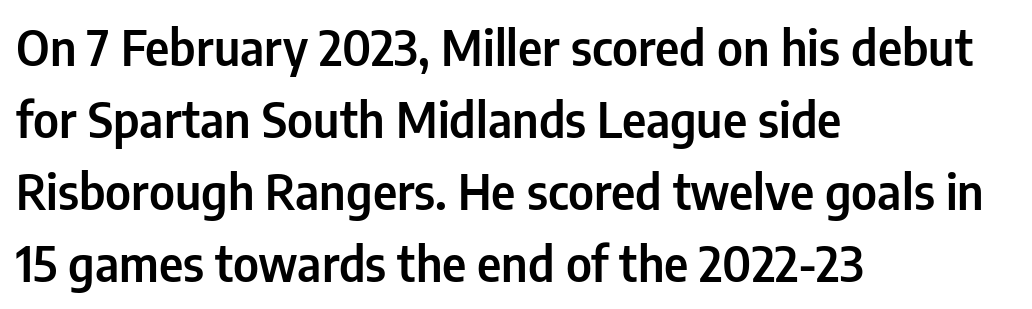
The image shows 48 px condensed sans-serif type, upright; set left-aligned, normal line spacing (1.5x), normal letter spacing, not underlined; low stroke contrast and a medium x-height.
